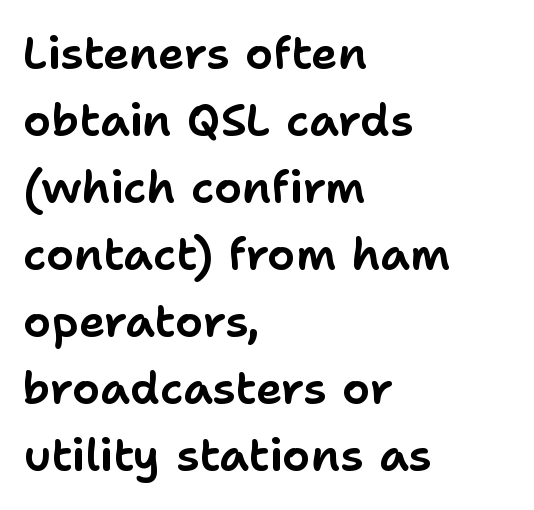
Q: Is the text italic (slanted)? A: No, it is upright.
Q: Is the typeface a serif or a sans-serif typeface? A: Sans-serif.
Q: Is the text underlined? A: No.
Q: How is the paragraph aligned? A: Left-aligned.
Q: Is the spacing between letters normal or unusually wide? A: Normal.
Q: Is the spacing between lines tight, normal or loose? A: Normal.
Q: Width (condensed, normal, or wide)? A: Normal.
Q: Stroke contrast? A: Low.
Q: x-height? A: Medium.
Q: Monospaced? A: No.
